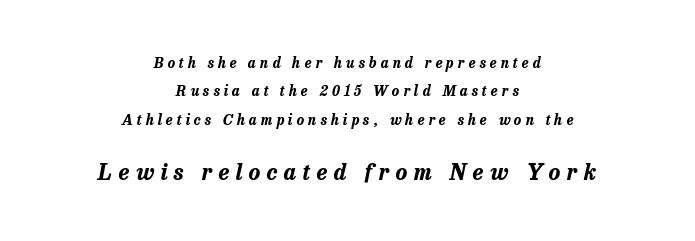
{"italic": "yes", "lean": "right", "slant_degrees": 13, "bold": "yes", "underline": "no", "align": "center", "line_spacing": "loose", "line_spacing_ratio": 2.02, "letter_spacing": "wide", "letter_spacing_em": 0.29, "larger_block": "second", "size_ratio": 1.57, "glyph_px": 22}
